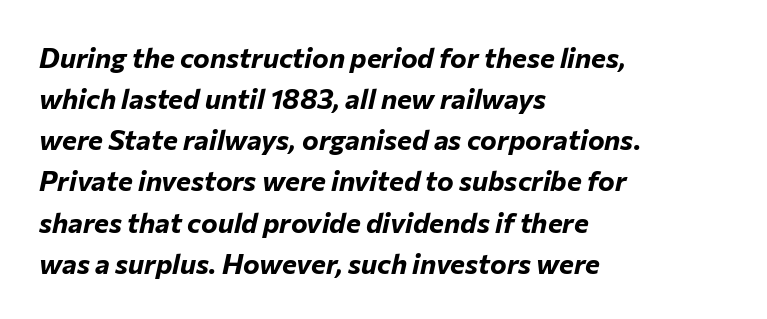
{"italic": "yes", "lean": "right", "slant_degrees": 12, "bold": "yes", "weight": "bold", "width": "normal", "stroke_contrast": "low", "x_height": "medium", "monospaced": "no", "underline": "no", "align": "left", "line_spacing": "normal", "line_spacing_ratio": 1.47, "letter_spacing": "normal", "letter_spacing_em": 0.0, "glyph_px": 28}
